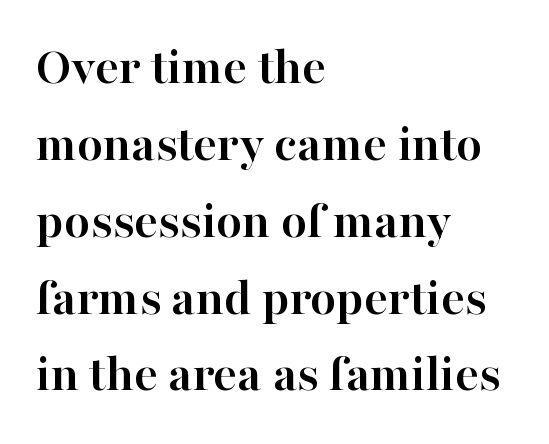
Font category for this specimen: serif. Each word holds together tightly as a unit, with standard inter-letter gaps. In CSS terms this would be text-align: left. Students, observe: this is what conventionally led text looks like.
